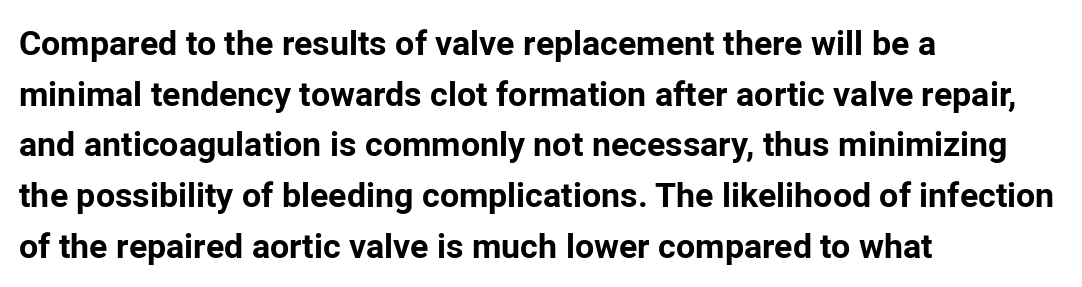
{"serif": "no", "italic": "no", "bold": "yes", "weight": "bold", "width": "normal", "stroke_contrast": "low", "x_height": "medium", "monospaced": "no", "underline": "no", "align": "left", "line_spacing": "normal", "line_spacing_ratio": 1.49, "letter_spacing": "normal", "letter_spacing_em": 0.0, "glyph_px": 34}
